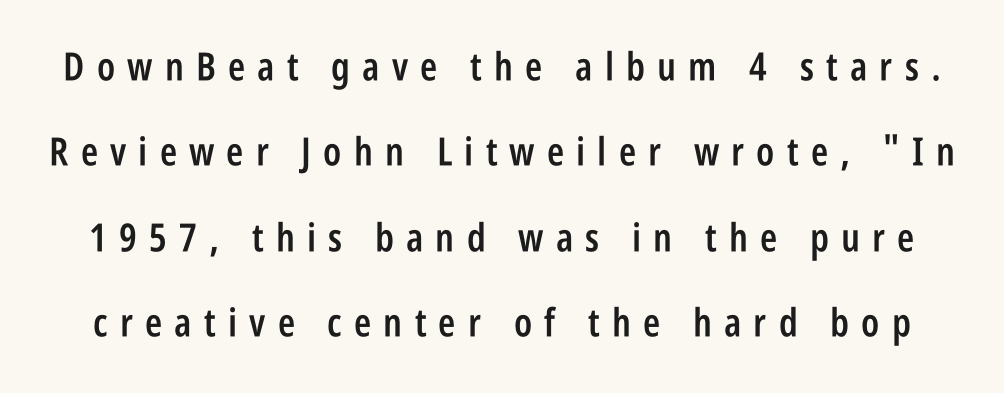
Q: Is the text bold? A: Semi-bold.
Q: Is the text italic (slanted)? A: No, it is upright.
Q: Is the typeface a serif or a sans-serif typeface? A: Sans-serif.
Q: Is the text underlined? A: No.
Q: Is the spacing between letters normal or unusually wide? A: Unusually wide.
Q: Is the spacing between lines tight, normal or loose? A: Loose.
Q: Width (condensed, normal, or wide)? A: Condensed.
Q: Stroke contrast? A: Low.
Q: x-height? A: Large.
Q: Monospaced? A: No.
